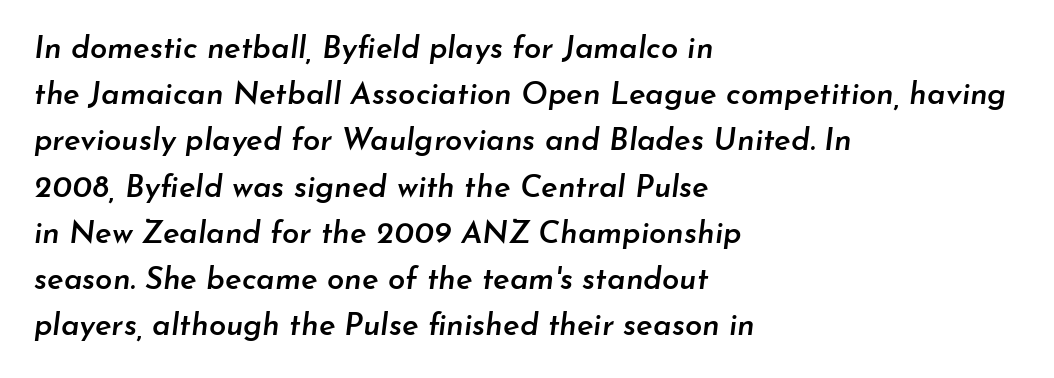
{"italic": "yes", "lean": "right", "slant_degrees": 7, "bold": "semi", "weight": "semibold", "width": "normal", "stroke_contrast": "low", "x_height": "small", "monospaced": "no", "underline": "no", "align": "left", "line_spacing": "normal", "line_spacing_ratio": 1.49, "letter_spacing": "normal", "letter_spacing_em": 0.0, "glyph_px": 31}
